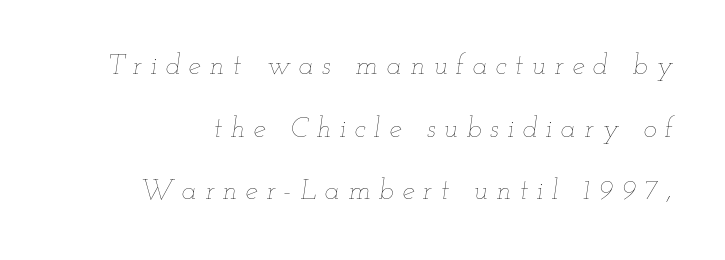
The image shows 28 px thin, wide type, italic (leaning right); set loose line spacing (2.24x), unusually wide letter spacing (+0.3 em), not underlined; low stroke contrast and a small x-height.
